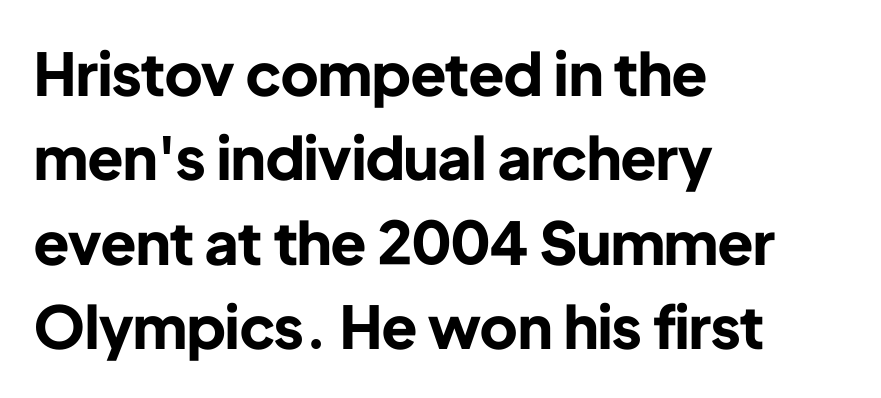
You could not count columns in this text — the font is proportionally spaced. The vertical gap from one line to the next is medium. These words are printed bold, with thick strokes throughout. Note: no serifs on the glyphs.
